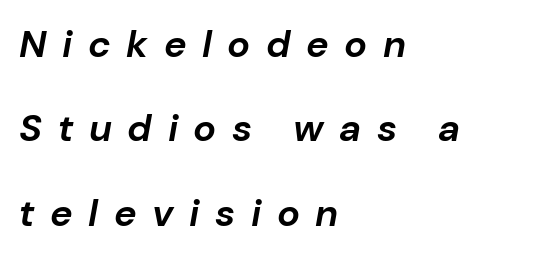
The image shows 38 px bold type, italic (leaning right); set left-aligned, loose line spacing (2.22x), unusually wide letter spacing (+0.41 em), not underlined; low stroke contrast and a medium x-height.
